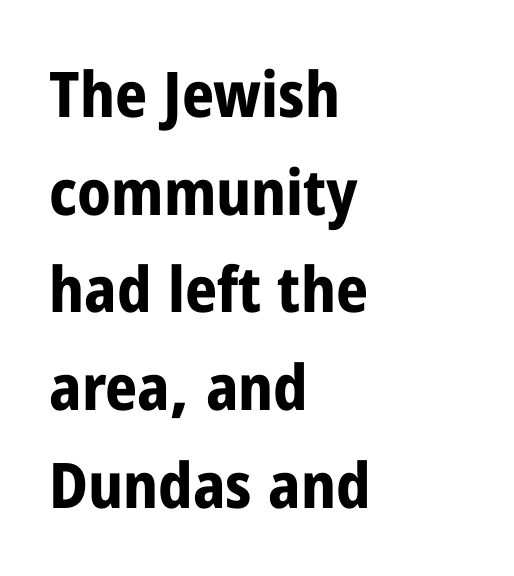
The image shows 63 px bold, condensed sans-serif type, upright; set left-aligned, normal line spacing (1.55x), normal letter spacing, not underlined; low stroke contrast and a medium x-height.
